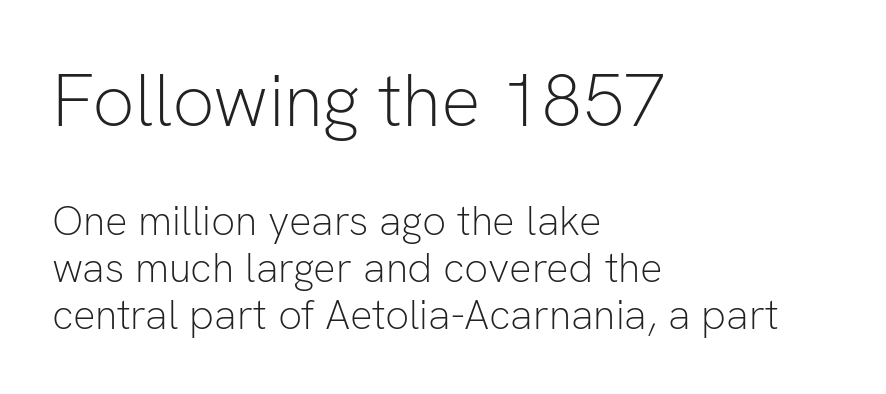
In terms of letterform style, serifs are entirely absent. The rendering uses a small line-height, squeezing the rows. What stands out about the letter spacing? Nothing — it is the standard amount. The rendering anchors every line to the left-hand side.
